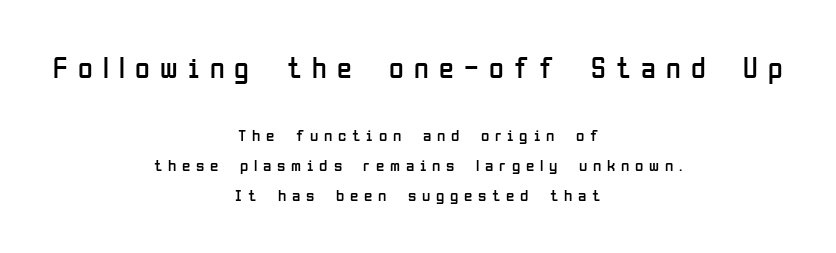
The image shows 30 px regular-weight, condensed sans-serif type, upright; set centered, line spacing 1.75x, unusually wide letter spacing (+0.34 em), not underlined; the first (top) block is 1.76x larger; low stroke contrast and a medium x-height.
